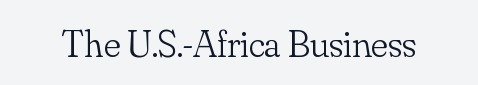
The image shows 39 px light serif type, upright; set normal letter spacing, not underlined; low stroke contrast and a small x-height.
